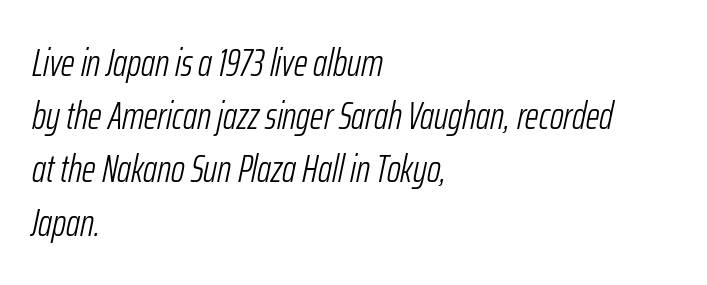
Q: Is the text bold? A: No.
Q: Is the text italic (slanted)? A: Yes, it leans right by about 12 degrees.
Q: Is the text underlined? A: No.
Q: How is the paragraph aligned? A: Left-aligned.
Q: Is the spacing between letters normal or unusually wide? A: Normal.
Q: Is the spacing between lines tight, normal or loose? A: Normal.
Q: Width (condensed, normal, or wide)? A: Condensed.
Q: Stroke contrast? A: Low.
Q: x-height? A: Medium.
Q: Monospaced? A: No.
